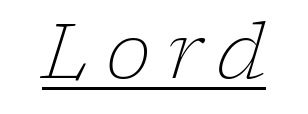
Q: Is the text bold? A: No.
Q: Is the text italic (slanted)? A: Yes, it leans right by about 17 degrees.
Q: Is the typeface a serif or a sans-serif typeface? A: Serif.
Q: Is the text underlined? A: Yes.
Q: Is the spacing between letters normal or unusually wide? A: Unusually wide.
Q: Width (condensed, normal, or wide)? A: Normal.
Q: Stroke contrast? A: Low.
Q: x-height? A: Medium.
Q: Monospaced? A: No.
